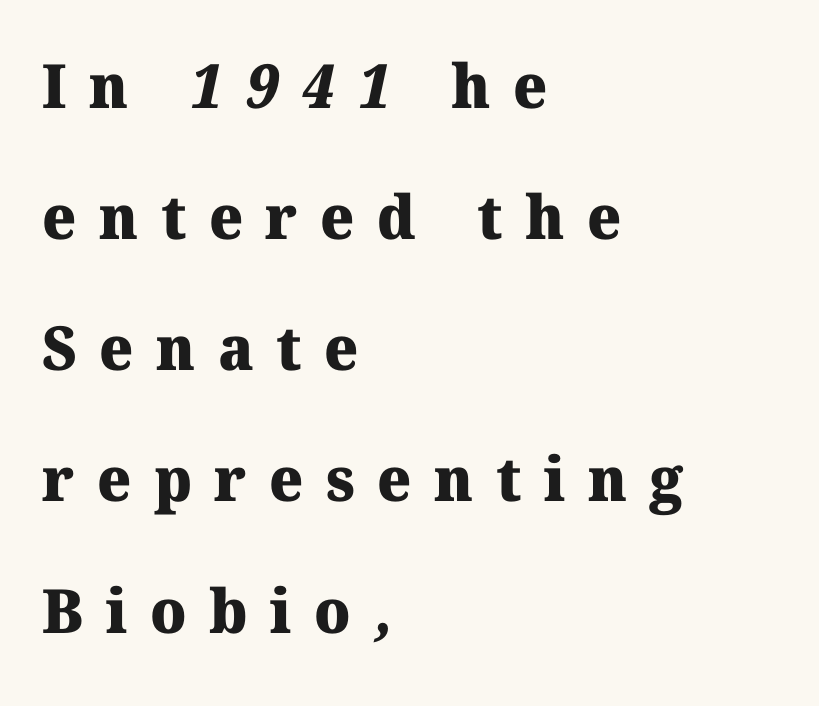
{"serif": "yes", "bold": "yes", "weight": "heavy", "width": "normal", "stroke_contrast": "medium", "x_height": "medium", "monospaced": "no", "underline": "no", "align": "left", "line_spacing": "loose", "line_spacing_ratio": 2.15, "letter_spacing": "wide", "letter_spacing_em": 0.37, "glyph_px": 61}
